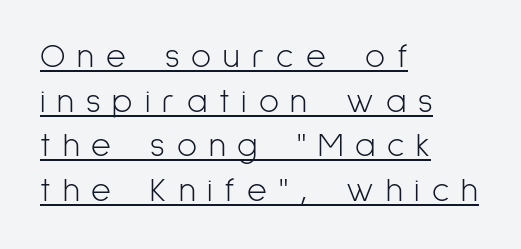
The image shows 34 px light, condensed sans-serif type, upright; set left-aligned, normal line spacing (1.31x), unusually wide letter spacing (+0.35 em), underlined; low stroke contrast and a medium x-height.
